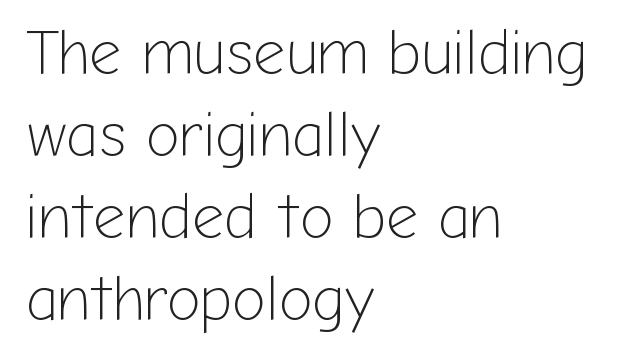
Q: Is the text bold? A: No.
Q: Is the text italic (slanted)? A: No, it is upright.
Q: Is the typeface a serif or a sans-serif typeface? A: Sans-serif.
Q: Is the text underlined? A: No.
Q: How is the paragraph aligned? A: Left-aligned.
Q: Is the spacing between letters normal or unusually wide? A: Normal.
Q: Is the spacing between lines tight, normal or loose? A: Normal.
Q: Width (condensed, normal, or wide)? A: Normal.
Q: Stroke contrast? A: Low.
Q: x-height? A: Medium.
Q: Monospaced? A: No.
